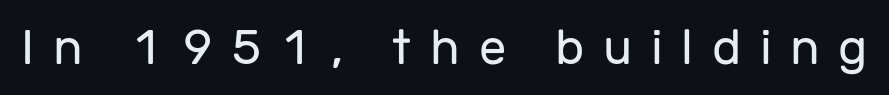
Q: Is the text bold? A: No.
Q: Is the text italic (slanted)? A: No, it is upright.
Q: Is the typeface a serif or a sans-serif typeface? A: Sans-serif.
Q: Is the text underlined? A: No.
Q: Is the spacing between letters normal or unusually wide? A: Unusually wide.
Q: Width (condensed, normal, or wide)? A: Normal.
Q: Stroke contrast? A: Low.
Q: x-height? A: Medium.
Q: Monospaced? A: No.
